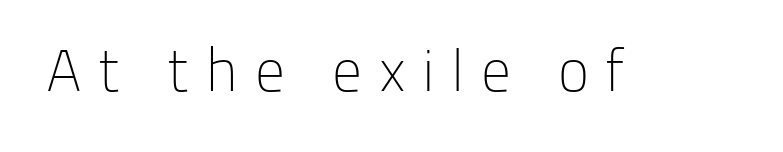
Q: Is the text bold? A: No.
Q: Is the text italic (slanted)? A: No, it is upright.
Q: Is the typeface a serif or a sans-serif typeface? A: Sans-serif.
Q: Is the text underlined? A: No.
Q: Is the spacing between letters normal or unusually wide? A: Unusually wide.
Q: Width (condensed, normal, or wide)? A: Normal.
Q: Stroke contrast? A: Low.
Q: x-height? A: Medium.
Q: Monospaced? A: No.
